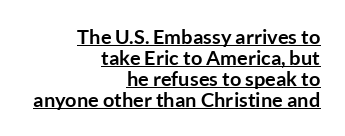
{"italic": "no", "bold": "yes", "underline": "yes", "align": "right", "line_spacing": "tight", "line_spacing_ratio": 1.05, "letter_spacing": "normal", "letter_spacing_em": 0.0, "glyph_px": 20}
